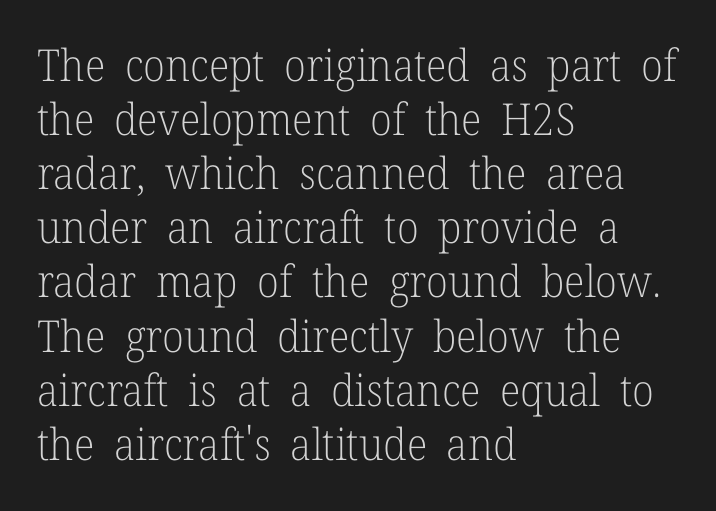
{"serif": "yes", "italic": "no", "bold": "no", "weight": "light", "width": "normal", "stroke_contrast": "low", "x_height": "medium", "monospaced": "no", "underline": "no", "align": "left", "line_spacing_ratio": 1.23, "letter_spacing": "normal", "letter_spacing_em": 0.0, "glyph_px": 44}
